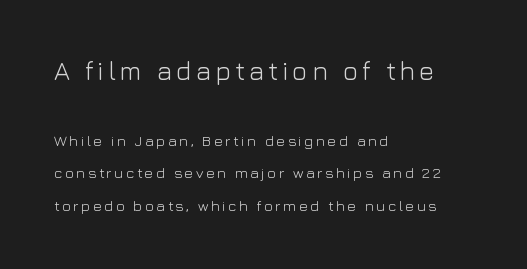
Heft: none added — not bold. You get the large type first, then a drop to smaller type. Vertical spacing — loose. The specimen omits any rule beneath the text block's lines.
